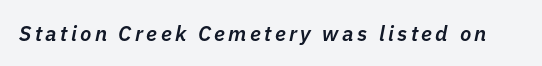
The image shows 21 px text type, italic (leaning right); set not underlined.
